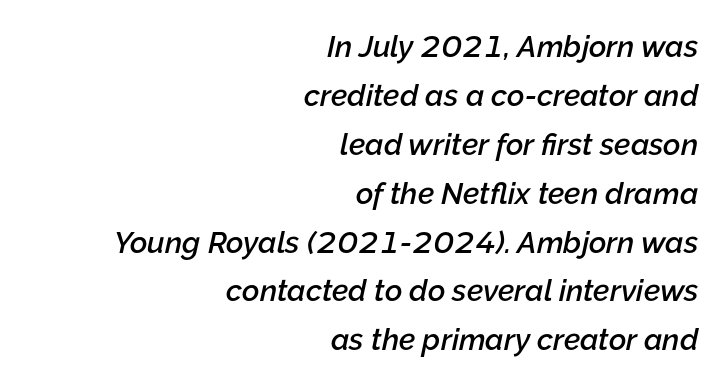
Q: Is the text bold? A: Semi-bold.
Q: Is the text italic (slanted)? A: Yes, it leans right by about 12 degrees.
Q: Is the text underlined? A: No.
Q: How is the paragraph aligned? A: Right-aligned.
Q: Is the spacing between letters normal or unusually wide? A: Normal.
Q: Is the spacing between lines tight, normal or loose? A: Normal.
Q: Width (condensed, normal, or wide)? A: Normal.
Q: Stroke contrast? A: Low.
Q: x-height? A: Medium.
Q: Monospaced? A: No.
